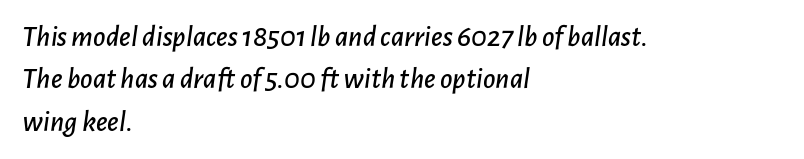
The image shows 30 px text type, italic (leaning right); set left-aligned, normal line spacing (1.41x), normal letter spacing, not underlined; low stroke contrast and a medium x-height.
